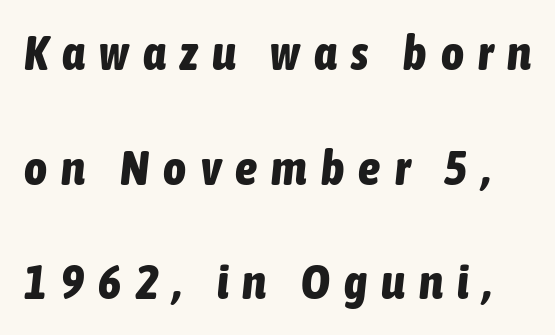
Q: Is the text bold? A: Yes.
Q: Is the text italic (slanted)? A: Yes, it leans right by about 6 degrees.
Q: Is the text underlined? A: No.
Q: Is the spacing between letters normal or unusually wide? A: Unusually wide.
Q: Is the spacing between lines tight, normal or loose? A: Loose.
Q: Width (condensed, normal, or wide)? A: Condensed.
Q: Stroke contrast? A: Low.
Q: x-height? A: Medium.
Q: Monospaced? A: No.
